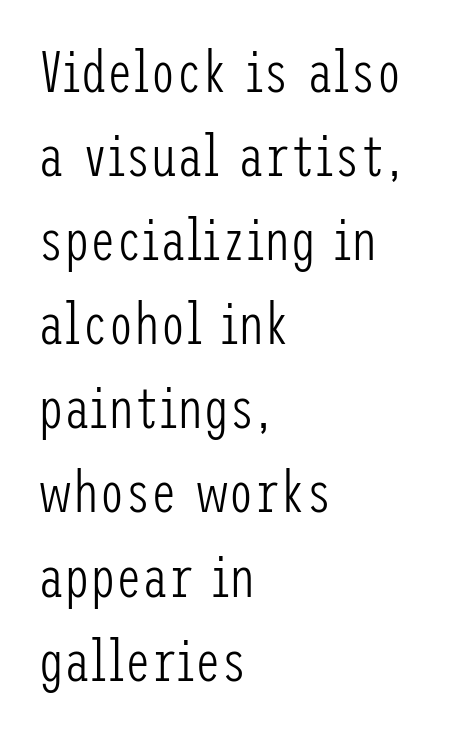
The text was rendered using a sans face with plain stroke endings. Descender tails drop into unmarked territory. This rendering uses left alignment, leaving the right contour irregular. The space between consecutive lines is moderate. This rendering leaves character spacing at its baseline value. Think standard paragraph weight, or any step lighter than that.
